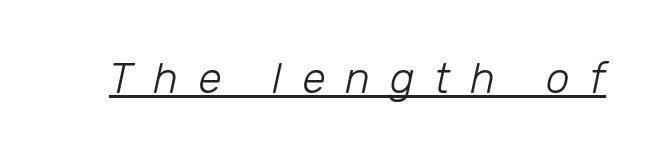
Each line of the rendering has a horizontal stroke beneath the glyphs. This sample uses expanded letter spacing, leaving extra air between glyphs. The weight tops out at a normal text grade. A typesetter would call this proportional, since set widths differ per character.
